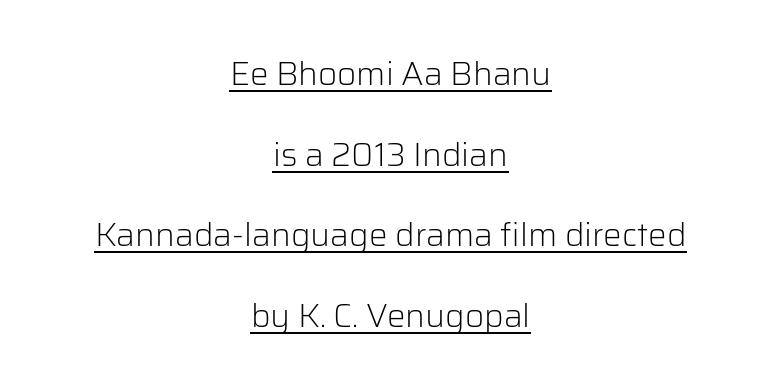
The tracking reads as untouched default to a designer's eye. The rendering uses natural spacing where letterforms have individual widths. Weight class: somewhere from thin through regular. The rendering positions every line midway between the sides.
